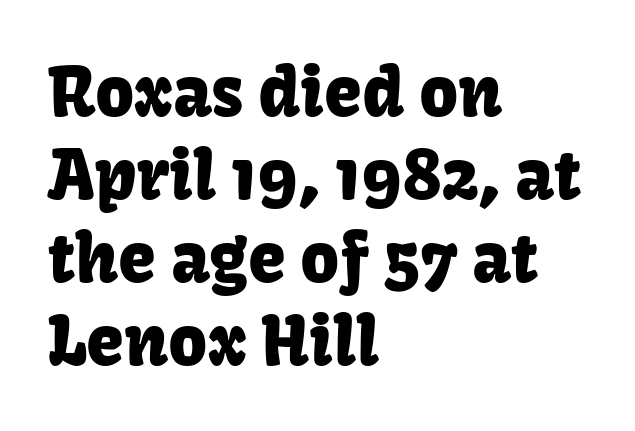
Q: Is the text italic (slanted)? A: No, it is upright.
Q: Is the typeface a serif or a sans-serif typeface? A: Sans-serif.
Q: Is the text underlined? A: No.
Q: How is the paragraph aligned? A: Left-aligned.
Q: Is the spacing between letters normal or unusually wide? A: Normal.
Q: Width (condensed, normal, or wide)? A: Normal.
Q: Stroke contrast? A: Low.
Q: x-height? A: Medium.
Q: Monospaced? A: No.
